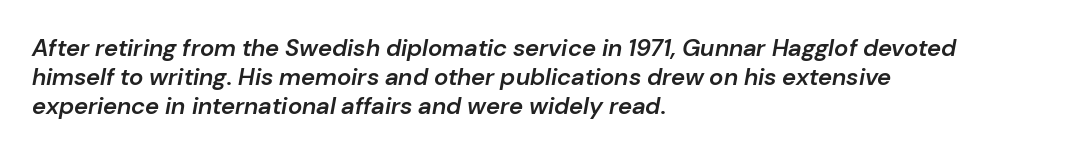
The baseline area is clear. No extra tracking has been applied to these lines. What weight is shown? A semibold, between regular and bold. The passage is arranged the way most books set body copy — flush left. The letters are slanted; this is an italic face.
